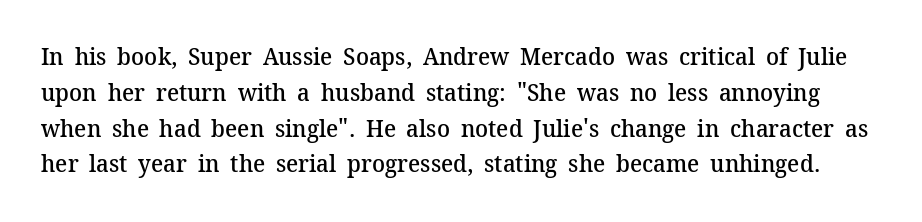
Q: Is the text bold? A: Semi-bold.
Q: Is the text italic (slanted)? A: No, it is upright.
Q: Is the text underlined? A: No.
Q: Is the spacing between letters normal or unusually wide? A: Normal.
Q: Is the spacing between lines tight, normal or loose? A: Normal.
